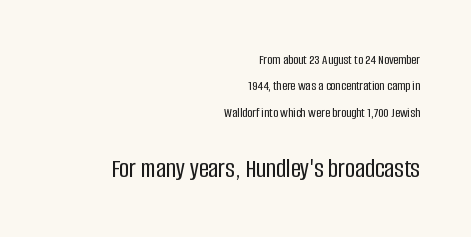
A flush-right, rag-left setting is used for this passage. This is the regular roman posture of the typeface. The composition opens small and finishes big. Words float on clear page, feet unadorned. Standard letterfit; no display-style spreading of the glyphs.
